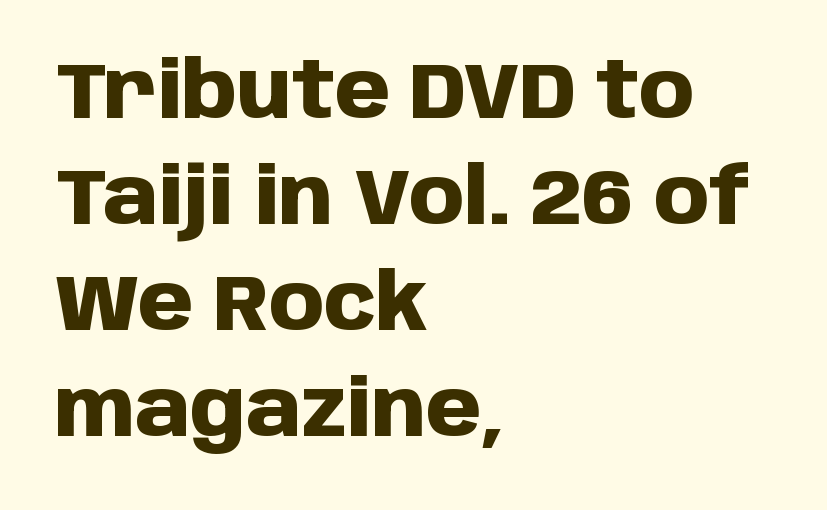
Compared with typical paragraphs, the rows here are spaced about the same. Posture: upright roman. This rendering uses left alignment, leaving the right contour irregular. Check where the strokes stop: nothing finishes them off — pure sans. What weight is shown? A full bold with thick strokes. Only glyphs here, with clear space below each row.
